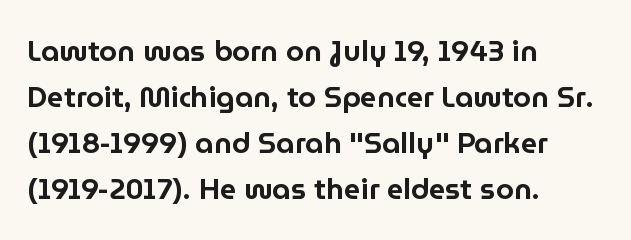
Note the varied advance widths — an 'i' is clearly narrower than an 'm'. Teacher's note: observe the even left margin — that is flush-left alignment. Students, note that the glyphs here touch the page at normal intervals. The line-height multiplier appears to be the usual default.
